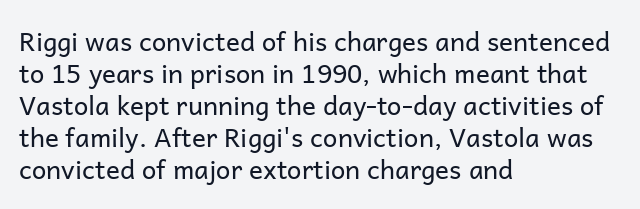
Q: Is the text bold? A: No.
Q: Is the text italic (slanted)? A: No, it is upright.
Q: Is the text underlined? A: No.
Q: How is the paragraph aligned? A: Left-aligned.
Q: Is the spacing between letters normal or unusually wide? A: Normal.
